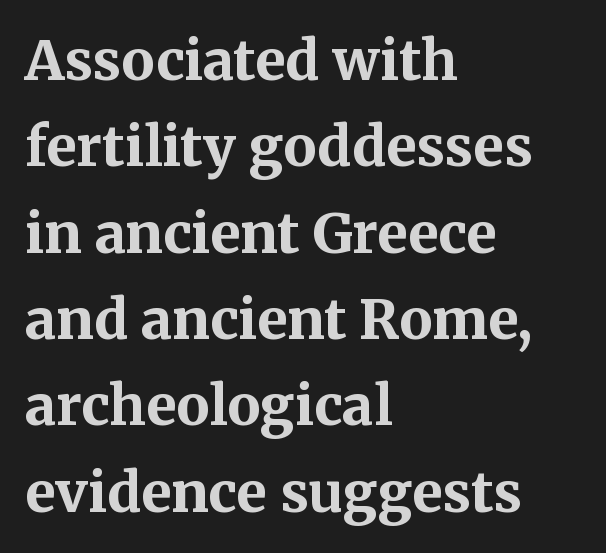
The setting favours the left margin, as ordinary paragraphs usually do. Thick stems and heavy bowls — unmistakably bold. The type sits square on the baseline with zero lean. The type is set solid horizontally, with unmodified tracking. Proportional: the letters do not fall into vertical columns. Nobody drew a line under any word here.
